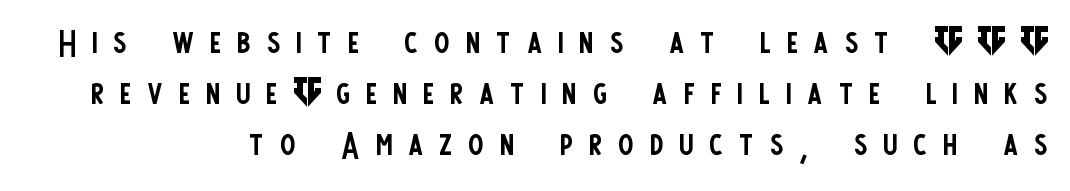
Q: Is the text bold? A: No.
Q: Is the text italic (slanted)? A: No, it is upright.
Q: Is the typeface a serif or a sans-serif typeface? A: Sans-serif.
Q: Is the text underlined? A: No.
Q: How is the paragraph aligned? A: Right-aligned.
Q: Is the spacing between letters normal or unusually wide? A: Unusually wide.
Q: Is the spacing between lines tight, normal or loose? A: Tight.
Q: Width (condensed, normal, or wide)? A: Condensed.
Q: Stroke contrast? A: Low.
Q: x-height? A: Large.
Q: Monospaced? A: No.
